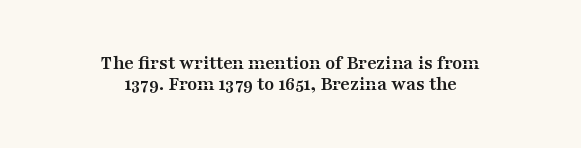
The lines are packed closely together with very little leading. The font's upright variant was chosen for this text. Every row of glyphs is offset so its center matches the block's center. Each row of text sits above clean, open space. Notice how thick the strokes are: this is what a full bold looks like. What stands out about the letter spacing? Nothing — it is the standard amount.
